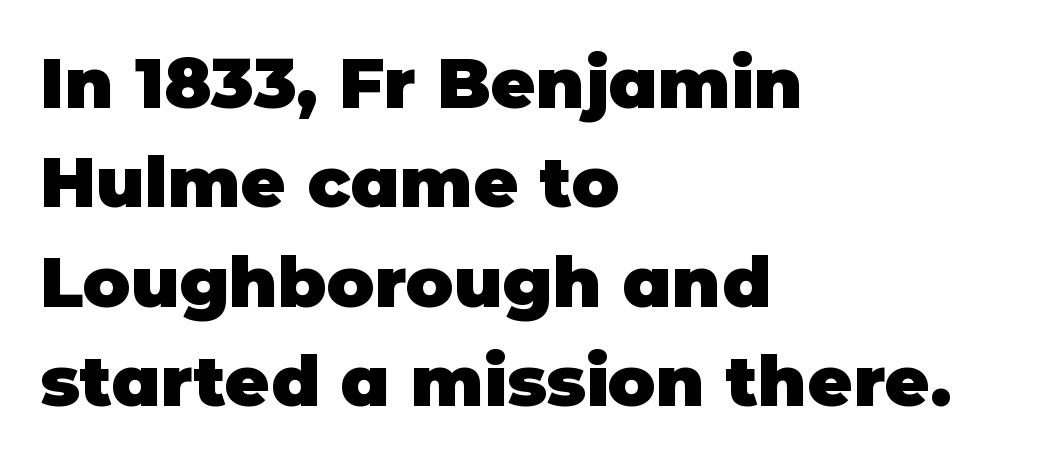
{"serif": "no", "italic": "no", "bold": "yes", "weight": "heavy", "width": "normal", "stroke_contrast": "low", "x_height": "large", "monospaced": "no", "underline": "no", "align": "left", "line_spacing": "normal", "line_spacing_ratio": 1.42, "letter_spacing": "normal", "letter_spacing_em": 0.0, "glyph_px": 70}
